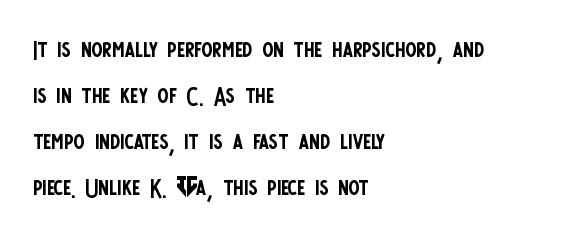
You can tell it's not italic because the verticals are truly vertical. The strip under each line holds only bare page. Spacing verdict: proportional, widths tailored to each character. Horizontal bands of white between lines are of average thickness.
